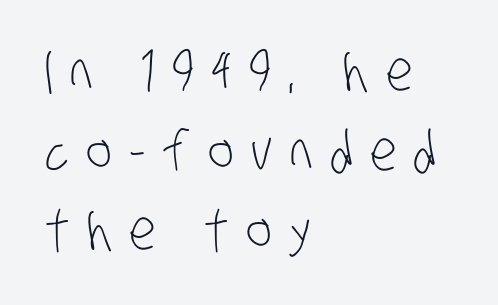
{"serif": "no", "bold": "no", "weight": "light", "width": "condensed", "stroke_contrast": "low", "x_height": "large", "monospaced": "no", "underline": "no", "align": "left", "line_spacing": "normal", "line_spacing_ratio": 1.45, "letter_spacing": "wide", "letter_spacing_em": 0.31, "glyph_px": 55}
